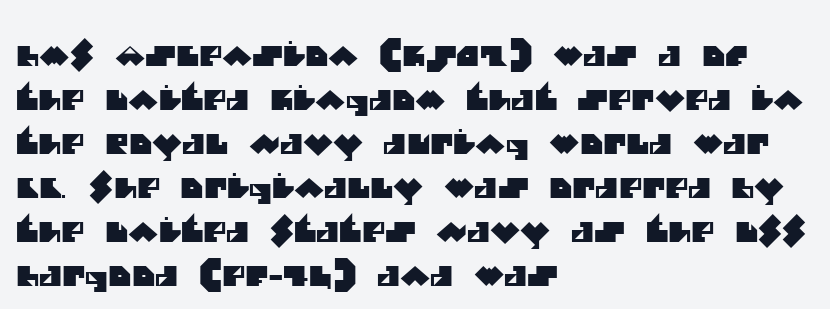
{"serif": "no", "width": "normal", "stroke_contrast": "medium", "x_height": "large", "monospaced": "no", "underline": "no", "align": "left", "line_spacing": "normal", "line_spacing_ratio": 1.57, "letter_spacing": "normal", "letter_spacing_em": 0.0, "glyph_px": 28}
